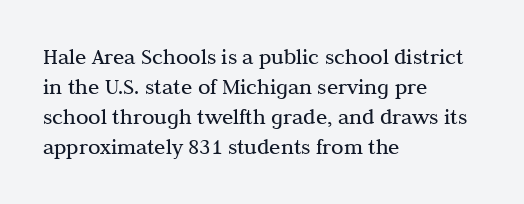
{"italic": "no", "bold": "no", "underline": "no", "align": "left", "line_spacing": "normal", "line_spacing_ratio": 1.31, "letter_spacing": "normal", "letter_spacing_em": 0.0, "glyph_px": 23}
